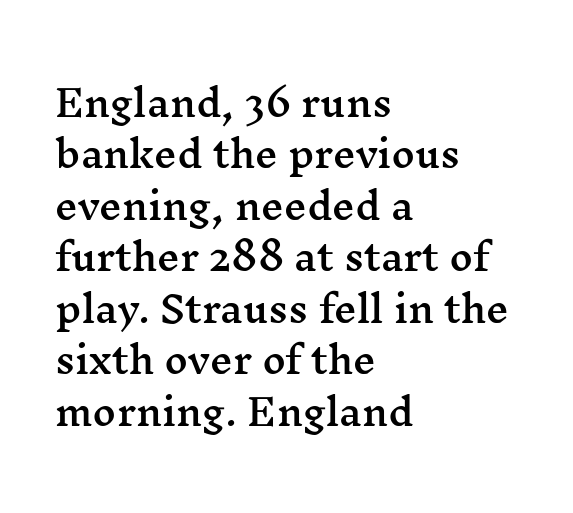
Q: Is the text italic (slanted)? A: No, it is upright.
Q: Is the typeface a serif or a sans-serif typeface? A: Serif.
Q: Is the text underlined? A: No.
Q: How is the paragraph aligned? A: Left-aligned.
Q: Is the spacing between letters normal or unusually wide? A: Normal.
Q: Is the spacing between lines tight, normal or loose? A: Normal.
Q: Width (condensed, normal, or wide)? A: Wide.
Q: Stroke contrast? A: Medium.
Q: x-height? A: Medium.
Q: Monospaced? A: No.
